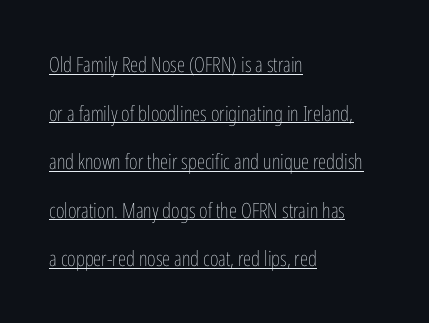
The image shows 21 px text type, upright; set left-aligned, loose line spacing (2.31x), normal letter spacing, underlined.
